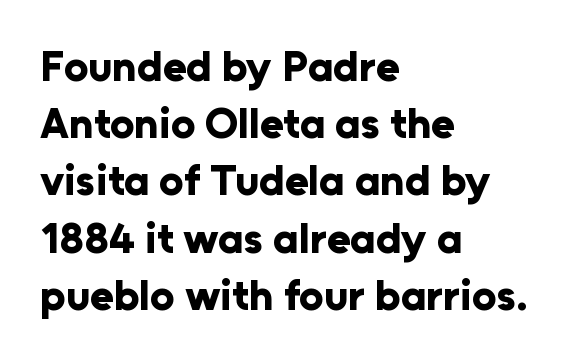
The image shows 43 px bold sans-serif type, upright; set left-aligned, normal line spacing (1.33x), normal letter spacing, not underlined; low stroke contrast and a medium x-height.
